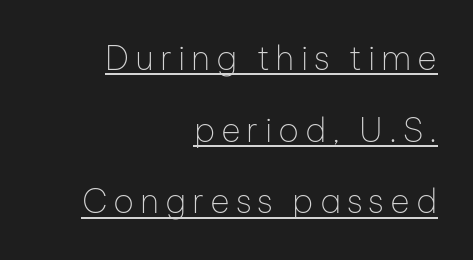
A typesetter would label this face a sans. Each new line begins a long way beneath the previous one. Nope, not italic — everything's standing straight. Proportional: the letters do not fall into vertical columns. The lettering is marked with a stroke running underneath it.
